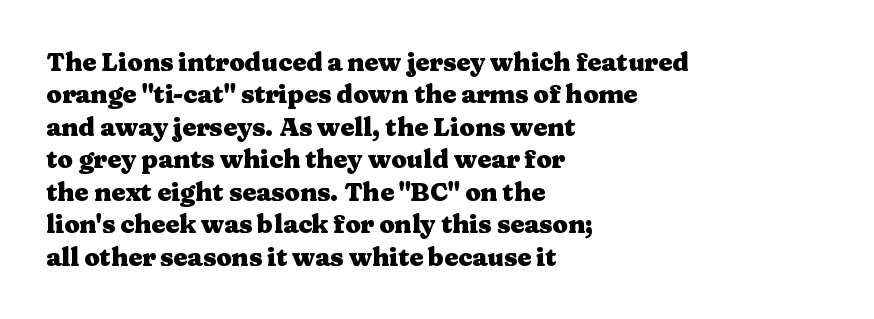
The image shows 25 px bold type, upright; set left-aligned, normal line spacing (1.3x), normal letter spacing, not underlined.
